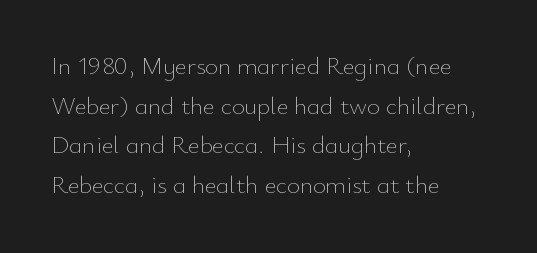
The image shows 25 px text type, upright; set left-aligned, normal line spacing (1.59x), normal letter spacing, not underlined.
